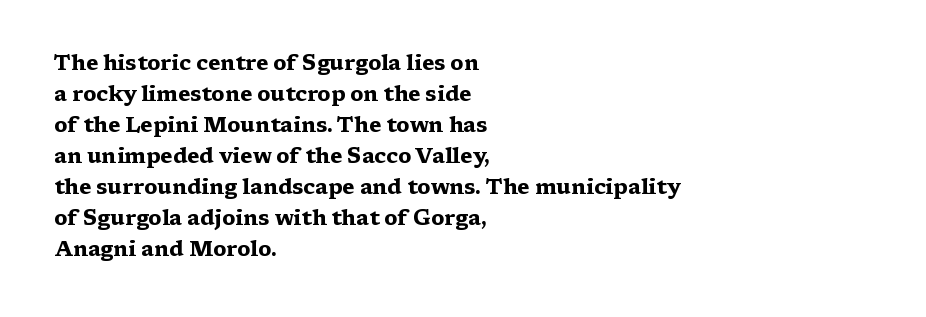
{"italic": "no", "bold": "yes", "underline": "no", "align": "left", "line_spacing": "normal", "line_spacing_ratio": 1.48, "letter_spacing": "normal", "letter_spacing_em": 0.0, "glyph_px": 21}
